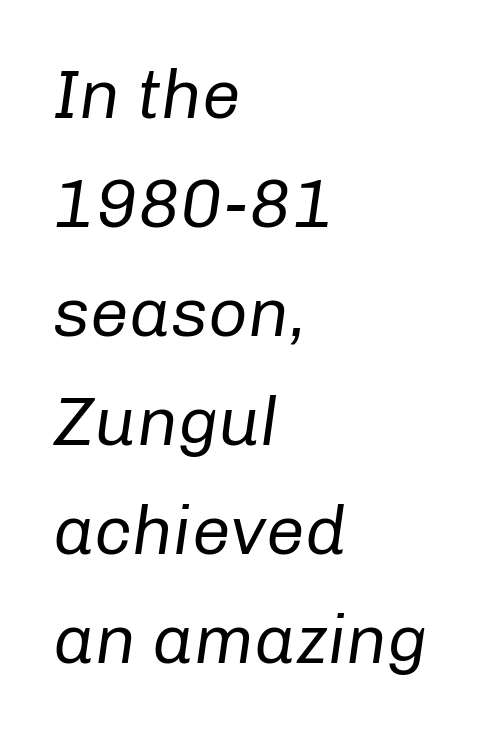
The image shows 69 px regular-weight type, italic (leaning right); set left-aligned, normal line spacing (1.58x), normal letter spacing, not underlined; low stroke contrast and a medium x-height.
